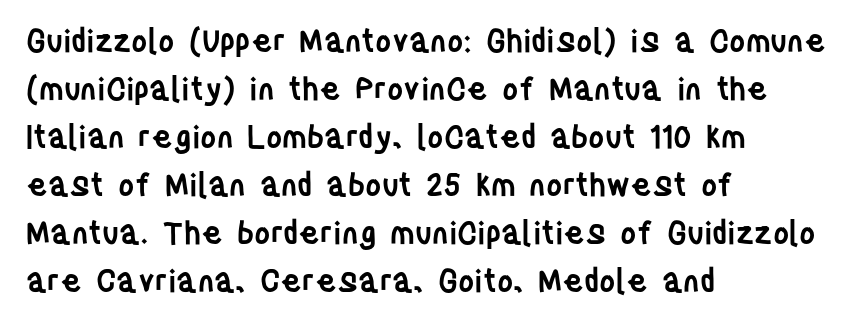
Q: Is the text bold? A: Semi-bold.
Q: Is the text italic (slanted)? A: No, it is upright.
Q: Is the typeface a serif or a sans-serif typeface? A: Sans-serif.
Q: Is the text underlined? A: No.
Q: How is the paragraph aligned? A: Left-aligned.
Q: Is the spacing between letters normal or unusually wide? A: Normal.
Q: Is the spacing between lines tight, normal or loose? A: Normal.
Q: Width (condensed, normal, or wide)? A: Condensed.
Q: Stroke contrast? A: Low.
Q: x-height? A: Large.
Q: Monospaced? A: No.
